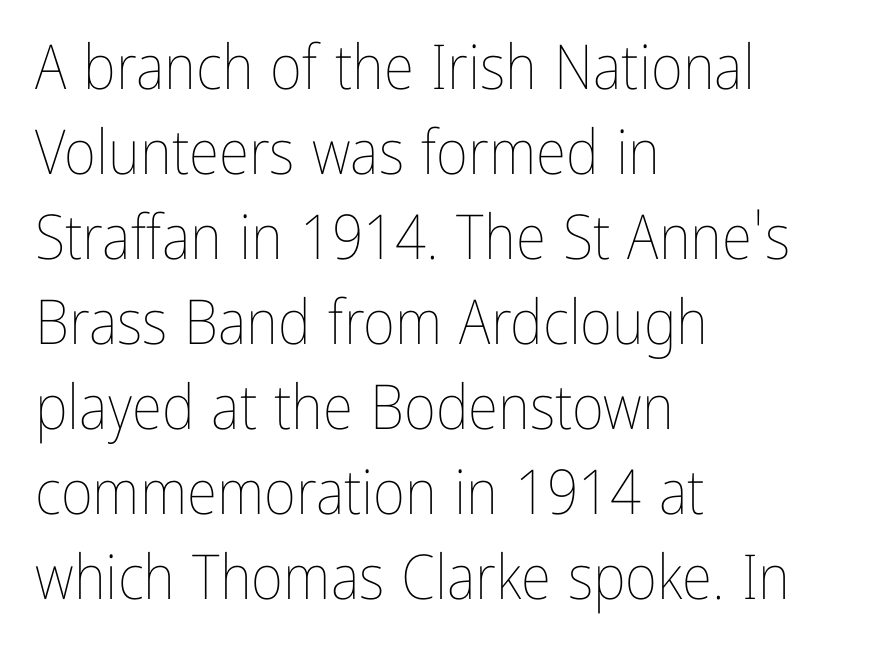
This is not heavy type; no bold has been used. This sample is left-justified, so line endings fall wherever the words run out. Check the space under the baseline: it is left empty. Ascenders rise straight up at ninety degrees.
